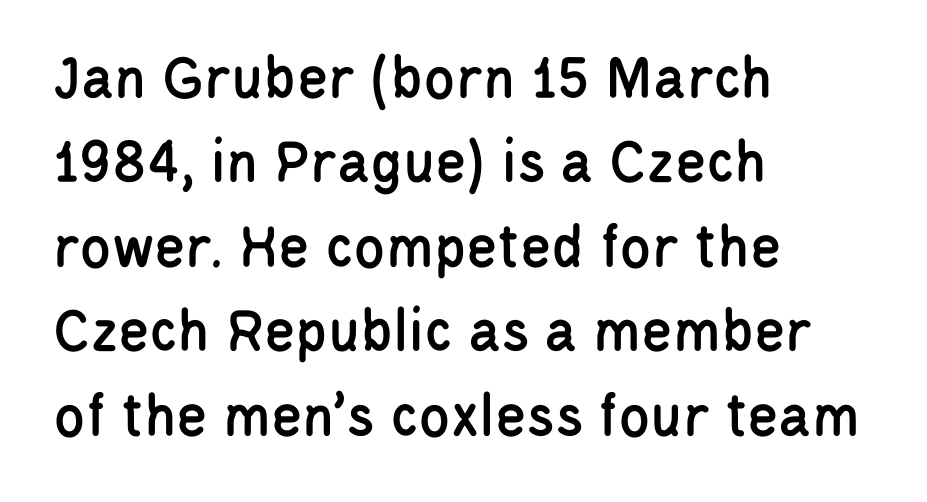
Proportional: the letters do not fall into vertical columns. The passage is arranged the way most books set body copy — flush left. Nothing unusual about the tracking: characters are spaced as the font intends. This rendering employs a face without finishing strokes, i.e., a sans-serif.
